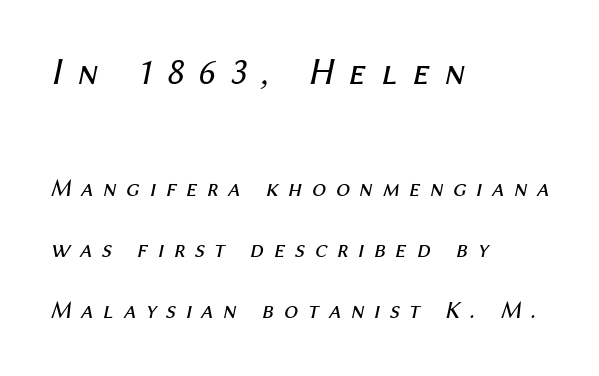
The image shows 38 px regular-weight type, italic (leaning right); set left-aligned, loose line spacing (2.44x), unusually wide letter spacing (+0.38 em), not underlined; the first (top) block is 1.52x larger; medium stroke contrast and a medium x-height.
